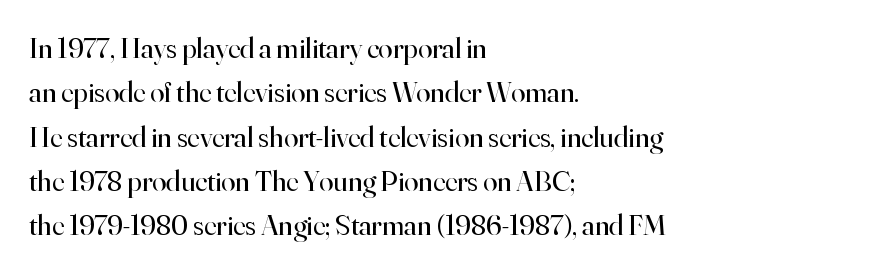
Honestly, the letter spacing is just normal — you wouldn't notice it. Notice how the passage keeps a crisp vertical edge on the left only. Notice how descenders clear the ascenders below comfortably — that's standard leading. Compared with a typical body face, this is equally light or lighter still. The area under the type is left untouched. These lines are rendered in a variable-pitch font.
